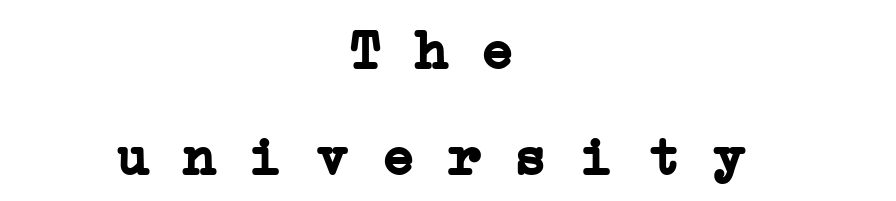
Q: Is the text bold? A: Yes.
Q: Is the typeface a serif or a sans-serif typeface? A: Serif.
Q: Is the text underlined? A: No.
Q: How is the paragraph aligned? A: Centered.
Q: Is the spacing between letters normal or unusually wide? A: Normal.
Q: Is the spacing between lines tight, normal or loose? A: Loose.
Q: Width (condensed, normal, or wide)? A: Wide.
Q: Stroke contrast? A: Low.
Q: x-height? A: Medium.
Q: Monospaced? A: Yes.
